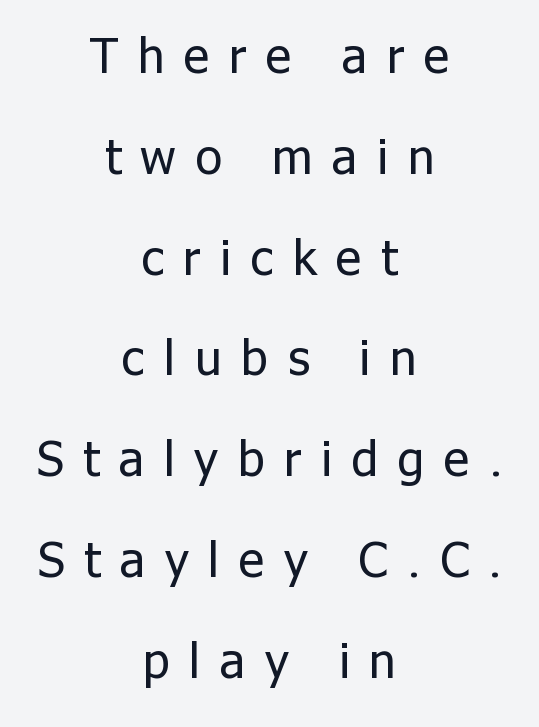
Q: Is the text bold? A: No.
Q: Is the text italic (slanted)? A: No, it is upright.
Q: Is the typeface a serif or a sans-serif typeface? A: Sans-serif.
Q: Is the text underlined? A: No.
Q: How is the paragraph aligned? A: Centered.
Q: Is the spacing between letters normal or unusually wide? A: Unusually wide.
Q: Is the spacing between lines tight, normal or loose? A: Loose.
Q: Width (condensed, normal, or wide)? A: Normal.
Q: Stroke contrast? A: Low.
Q: x-height? A: Medium.
Q: Monospaced? A: No.
